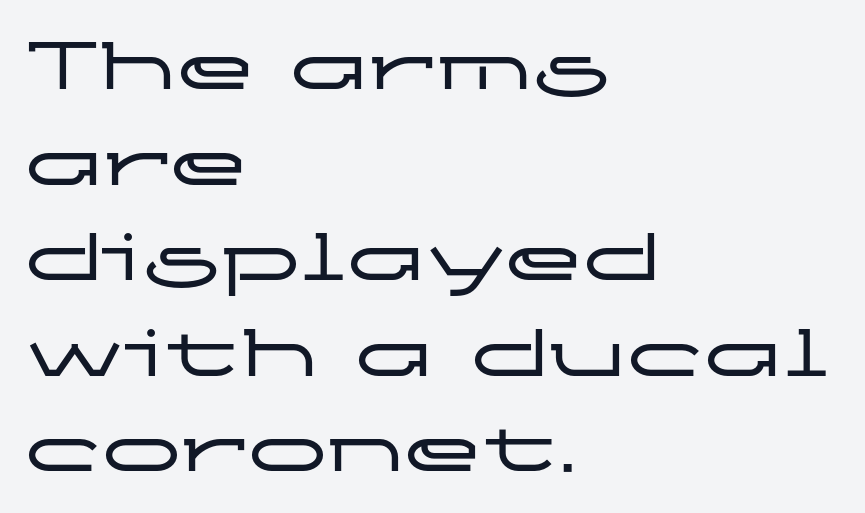
Students, note that the glyphs here touch the page at normal intervals. Type without underlining. This sample uses an upright cut, with every glyph sitting square on the baseline. The font family rendered here belongs to the sans-serif group. Spacing verdict: proportional, widths tailored to each character.
